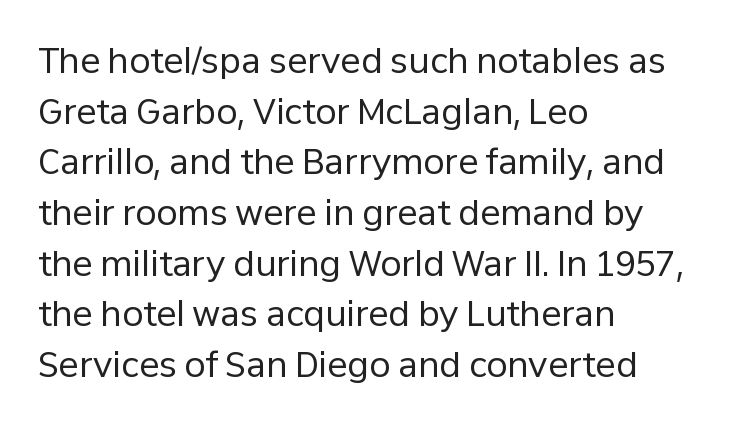
Beneath every word, the page is bare. The lines sit at an ordinary, default distance from one another. Think of a printed novel: that variable character pitch is what you see here. Observe the absence of serifs on each vertical stroke in this sample. Students, note that the glyphs here touch the page at normal intervals.
